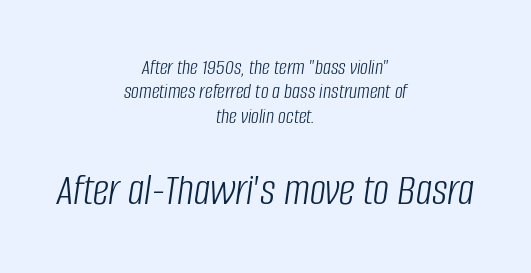
Ink coverage per letter is moderate at most. Note the varied advance widths — an 'i' is clearly narrower than an 'm'. The following chunk of copy outweighs the initial chunk in type size. Between one letter and the next there's only the usual sliver of space.
